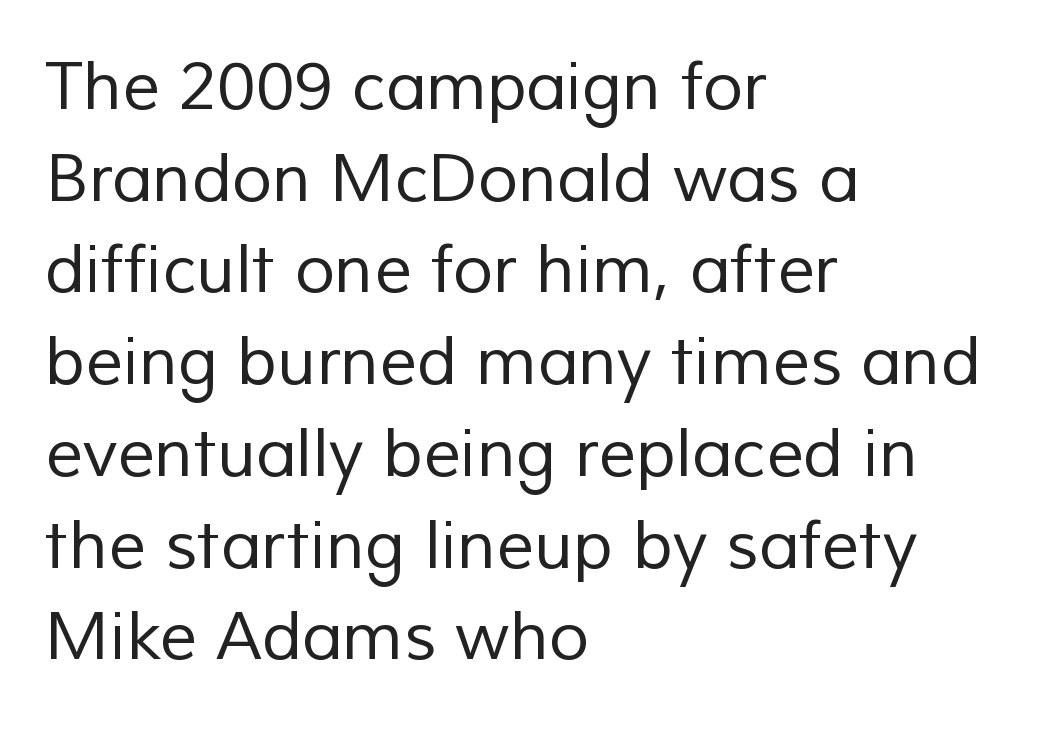
{"serif": "no", "bold": "no", "weight": "regular", "width": "normal", "stroke_contrast": "low", "x_height": "medium", "monospaced": "no", "underline": "no", "align": "left", "line_spacing": "normal", "line_spacing_ratio": 1.39, "letter_spacing": "normal", "letter_spacing_em": 0.0, "glyph_px": 66}
